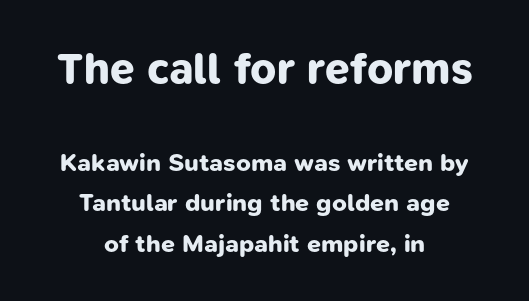
The face used here is a sans, in the tradition of grotesques and geometrics. Is the type bold? Yes — the strokes are clearly thick and heavy. Two sizes are in play, and the larger belongs to the first block. Here the designer chose a conventional face with non-uniform glyph widths. Descenders hang freely into open space.
